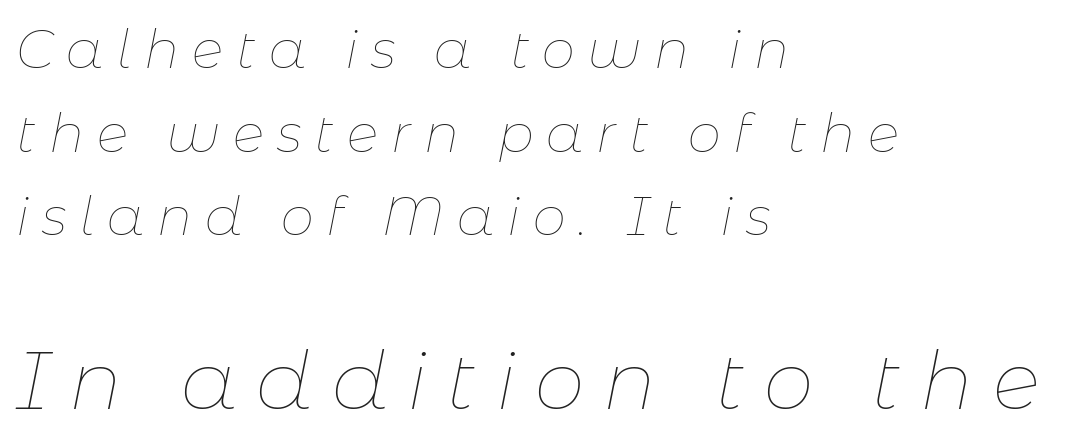
The image shows 80 px thin type, italic (leaning right); set left-aligned, normal line spacing (1.58x), unusually wide letter spacing (+0.24 em), not underlined; the second (bottom) block is 1.51x larger; low stroke contrast and a medium x-height.
